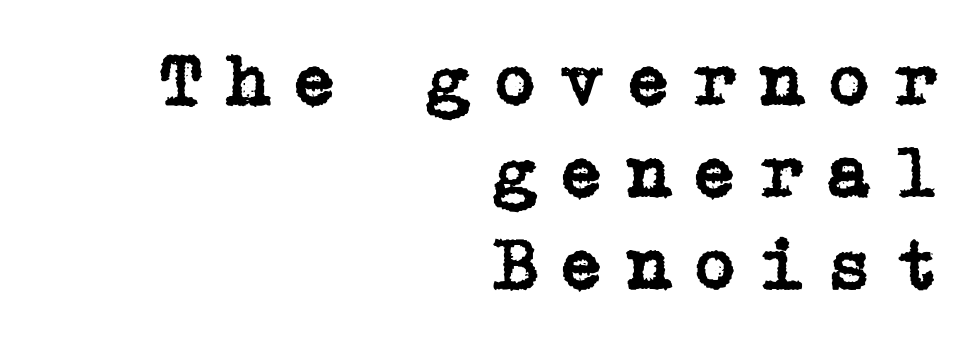
{"serif": "yes", "italic": "no", "width": "normal", "stroke_contrast": "low", "x_height": "medium", "underline": "no", "align": "right", "line_spacing_ratio": 1.23, "letter_spacing": "wide", "letter_spacing_em": 0.27, "glyph_px": 75}
